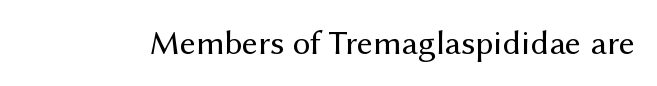
The image shows 35 px regular-weight sans-serif type, upright; set normal letter spacing, not underlined; medium stroke contrast and a medium x-height.
